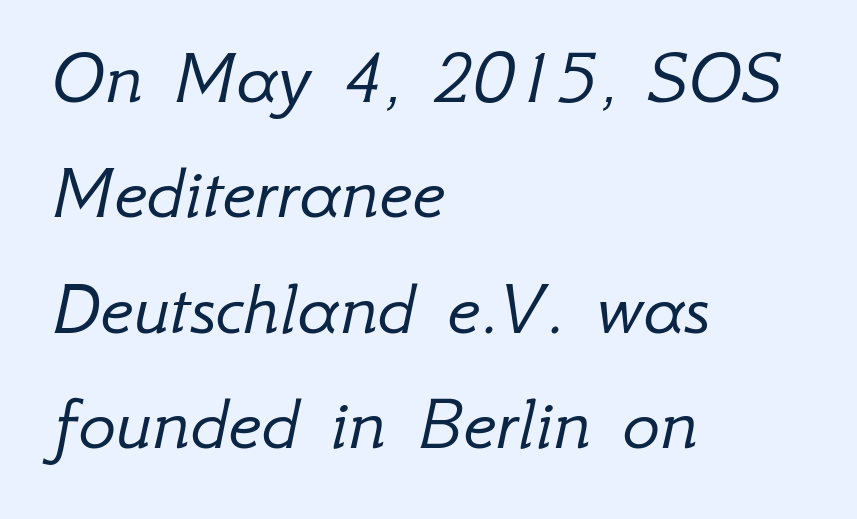
Think of a printed novel: that variable character pitch is what you see here. Words float on clear page, feet unadorned. The letterforms sit at book weight or below. Short and long lines alike share a common starting point at left.
